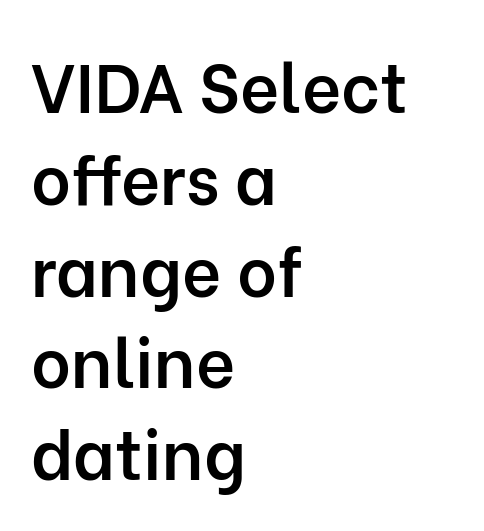
Q: Is the text bold? A: Semi-bold.
Q: Is the text italic (slanted)? A: No, it is upright.
Q: Is the typeface a serif or a sans-serif typeface? A: Sans-serif.
Q: Is the text underlined? A: No.
Q: How is the paragraph aligned? A: Left-aligned.
Q: Is the spacing between letters normal or unusually wide? A: Normal.
Q: Is the spacing between lines tight, normal or loose? A: Normal.
Q: Width (condensed, normal, or wide)? A: Normal.
Q: Stroke contrast? A: Low.
Q: x-height? A: Medium.
Q: Monospaced? A: No.
